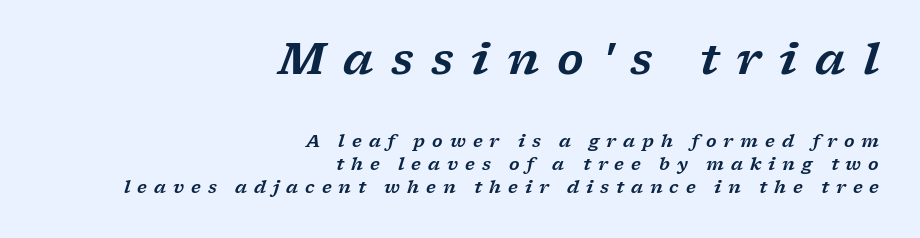
The image shows 43 px wide serif type, italic (leaning right); set right-aligned, normal line spacing (1.34x), unusually wide letter spacing (+0.41 em), not underlined; the first (top) block is 2.53x larger; low stroke contrast and a medium x-height.
